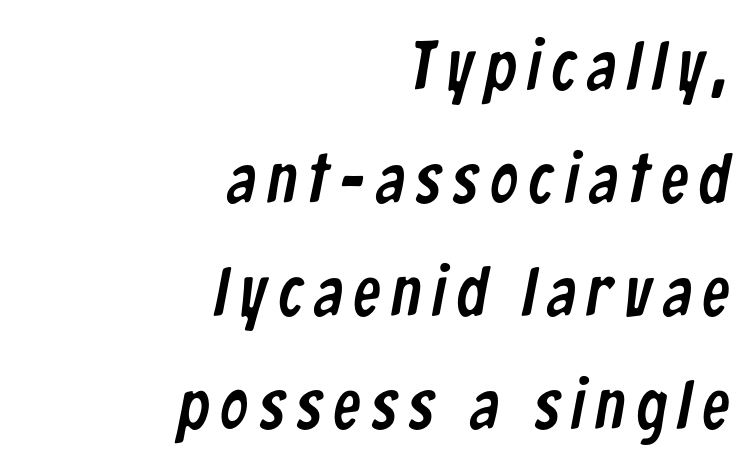
The glyphs are unaccompanied by any horizontal stroke below them. In terms of letterform style, serifs are entirely absent. Notice how the passage keeps a crisp vertical edge on the right only. Whoever set this chose a conventional vertical rhythm. You could not count columns in this text — the font is proportionally spaced.
